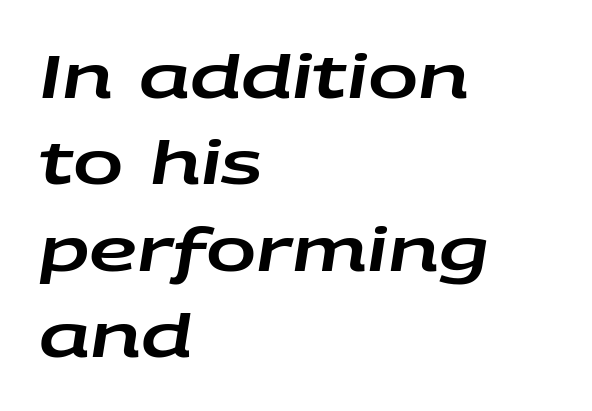
Proportional: the letters do not fall into vertical columns. The lines sit at an ordinary, default distance from one another. You can tell it's italic because the verticals aren't actually vertical. Has an underline been added? It has not.
